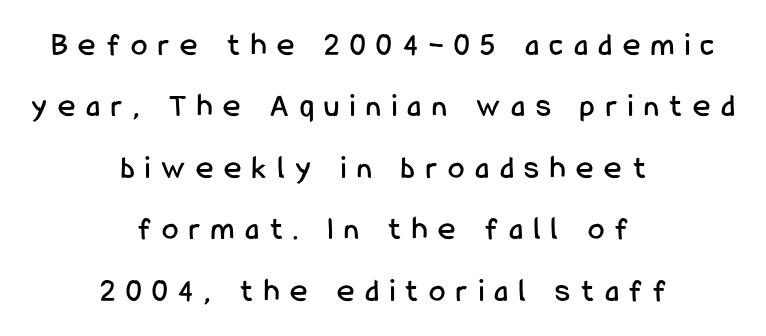
The image shows 33 px condensed sans-serif type, upright; set centered, line spacing 1.86x, unusually wide letter spacing (+0.33 em), not underlined; low stroke contrast and a medium x-height.
